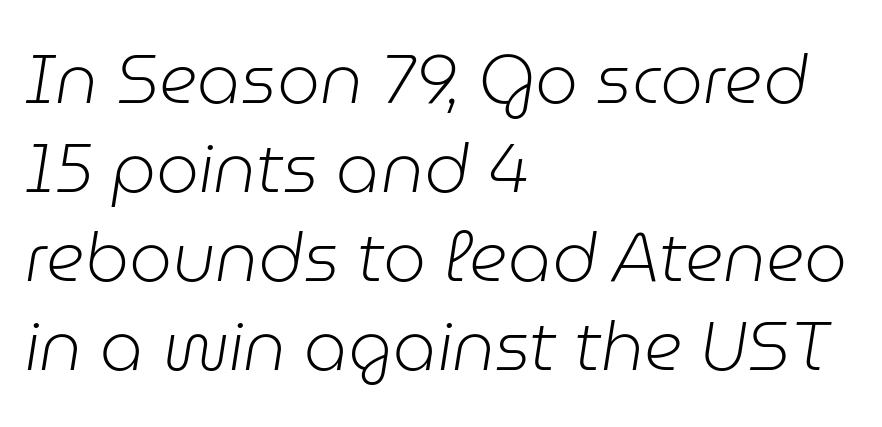
The letters advance in unequal steps, a hallmark of proportional type. Each new line begins a customary step beneath the previous one. Is the block centered? No — it sits flush against the left margin. Letters have the restrained weight of plain body copy at most. There is no visible air inserted between adjacent glyphs.
